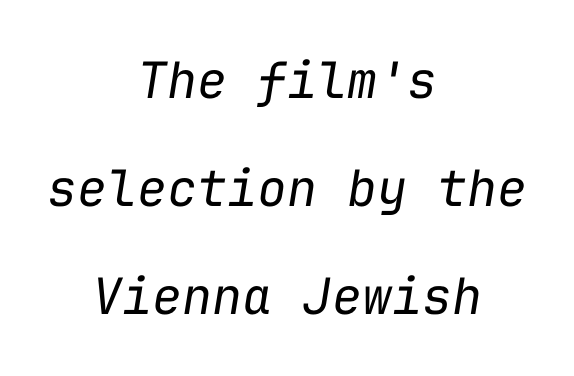
{"italic": "yes", "lean": "right", "slant_degrees": 9, "bold": "no", "weight": "regular", "width": "normal", "stroke_contrast": "low", "x_height": "medium", "monospaced": "yes", "underline": "no", "align": "center", "line_spacing": "loose", "line_spacing_ratio": 2.16, "letter_spacing": "normal", "letter_spacing_em": 0.0, "glyph_px": 50}
